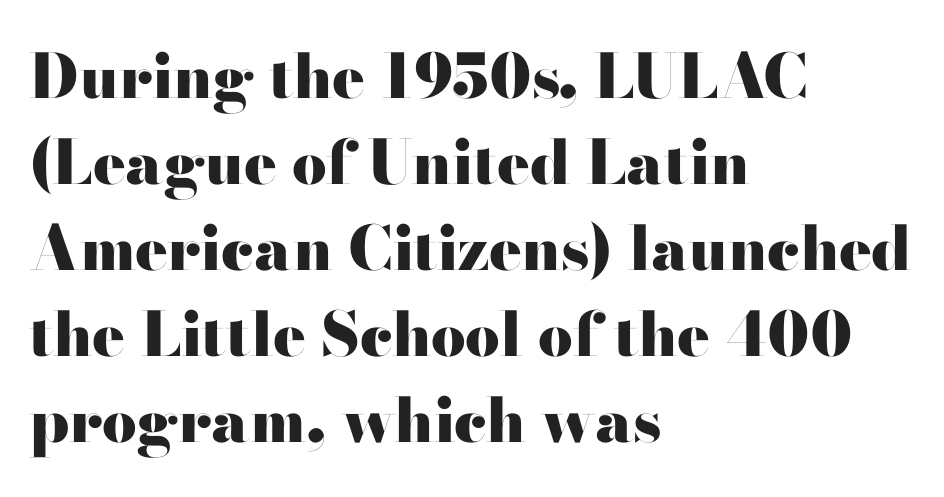
Words appear dense and cohesive because spacing is normal. The passage shown stacks its lines at a standard gap. A clean baseline with only descenders dipping below it. The text block is weighted toward the left margin, trailing off unevenly rightward.
